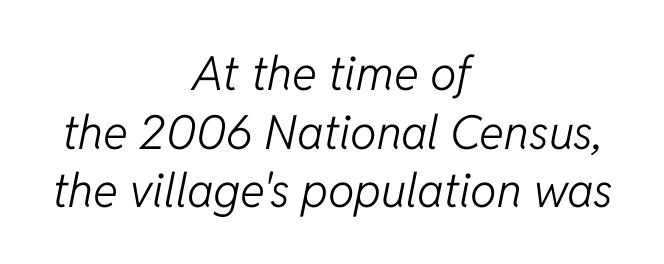
{"italic": "yes", "lean": "right", "slant_degrees": 11, "bold": "no", "weight": "light", "width": "normal", "stroke_contrast": "low", "x_height": "medium", "monospaced": "no", "underline": "no", "align": "center", "line_spacing": "normal", "line_spacing_ratio": 1.25, "letter_spacing": "normal", "letter_spacing_em": 0.0, "glyph_px": 47}
